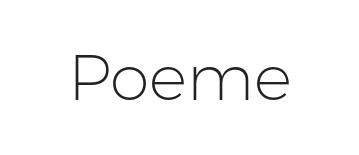
{"serif": "no", "italic": "no", "bold": "no", "weight": "light", "width": "normal", "stroke_contrast": "low", "x_height": "medium", "monospaced": "no", "underline": "no", "letter_spacing": "normal", "letter_spacing_em": 0.0, "glyph_px": 64}
